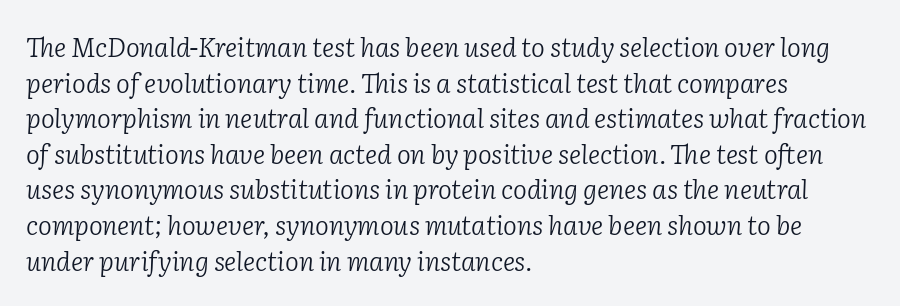
Q: Is the text bold? A: No.
Q: Is the text italic (slanted)? A: Yes, it leans right by about 2 degrees.
Q: Is the text underlined? A: No.
Q: How is the paragraph aligned? A: Left-aligned.
Q: Is the spacing between letters normal or unusually wide? A: Normal.
Q: Is the spacing between lines tight, normal or loose? A: Normal.
